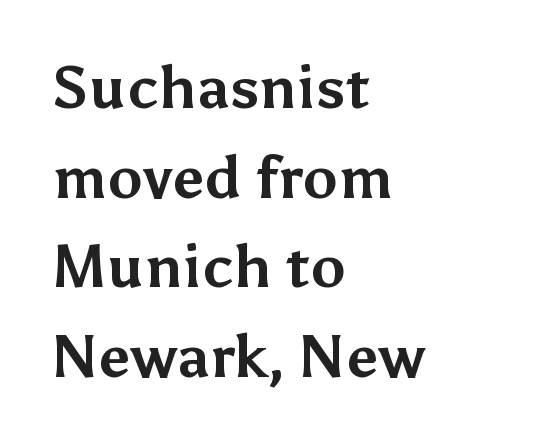
Q: Is the text bold? A: Yes.
Q: Is the text italic (slanted)? A: No, it is upright.
Q: Is the typeface a serif or a sans-serif typeface? A: Sans-serif.
Q: Is the text underlined? A: No.
Q: How is the paragraph aligned? A: Left-aligned.
Q: Is the spacing between letters normal or unusually wide? A: Normal.
Q: Is the spacing between lines tight, normal or loose? A: Normal.
Q: Width (condensed, normal, or wide)? A: Normal.
Q: Stroke contrast? A: Medium.
Q: x-height? A: Medium.
Q: Monospaced? A: No.
